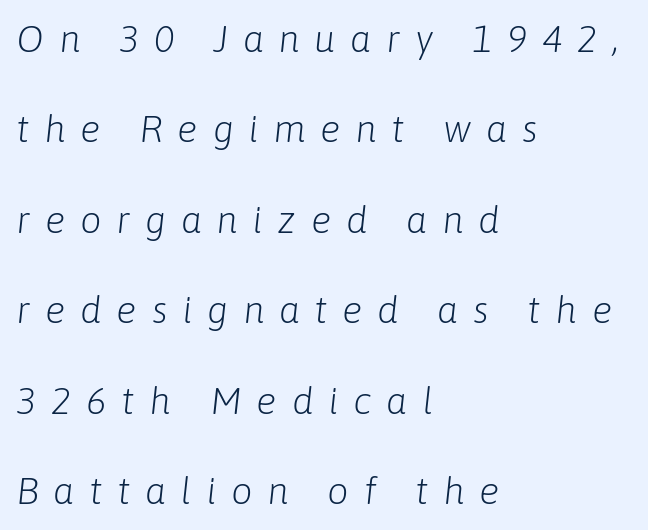
The image shows 38 px light type, italic (leaning right); set left-aligned, loose line spacing (2.38x), unusually wide letter spacing (+0.39 em), not underlined; low stroke contrast and a medium x-height.
